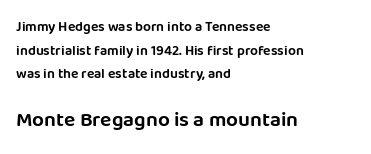
The image shows 21 px text type, upright; set left-aligned, normal line spacing (1.68x), normal letter spacing, not underlined; the second (bottom) block is 1.5x larger.
